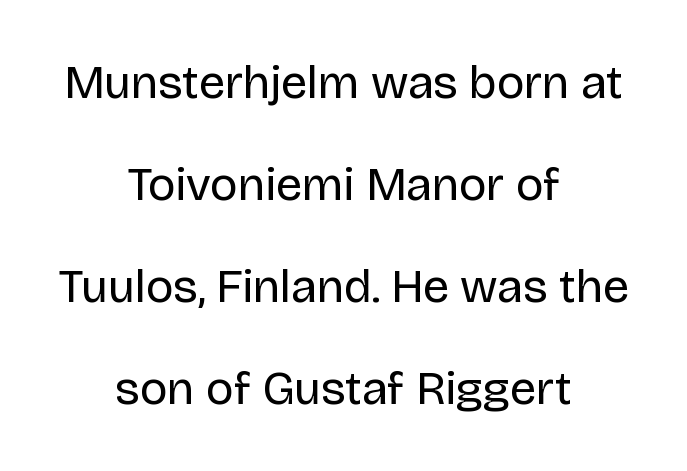
The image shows 47 px regular-weight sans-serif type, upright; set centered, loose line spacing (2.17x), normal letter spacing, not underlined; low stroke contrast and a large x-height.
